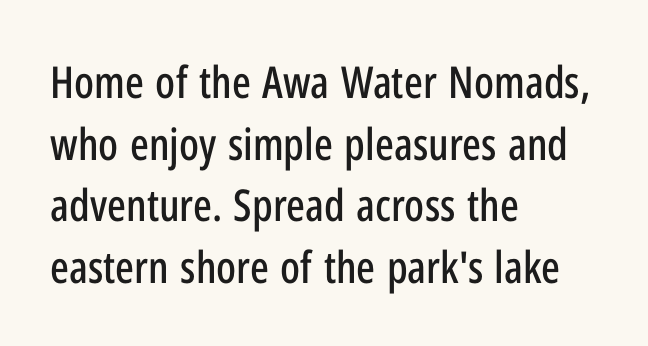
Q: Is the text italic (slanted)? A: No, it is upright.
Q: Is the typeface a serif or a sans-serif typeface? A: Sans-serif.
Q: Is the text underlined? A: No.
Q: How is the paragraph aligned? A: Left-aligned.
Q: Is the spacing between letters normal or unusually wide? A: Normal.
Q: Is the spacing between lines tight, normal or loose? A: Normal.
Q: Width (condensed, normal, or wide)? A: Condensed.
Q: Stroke contrast? A: Low.
Q: x-height? A: Medium.
Q: Monospaced? A: No.
